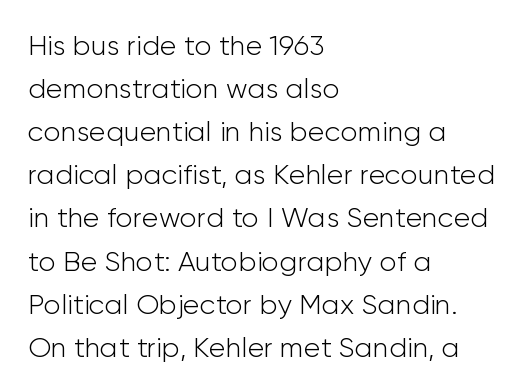
Q: Is the text bold? A: No.
Q: Is the text italic (slanted)? A: No, it is upright.
Q: Is the typeface a serif or a sans-serif typeface? A: Sans-serif.
Q: Is the text underlined? A: No.
Q: How is the paragraph aligned? A: Left-aligned.
Q: Is the spacing between letters normal or unusually wide? A: Normal.
Q: Is the spacing between lines tight, normal or loose? A: Normal.
Q: Width (condensed, normal, or wide)? A: Normal.
Q: Stroke contrast? A: Low.
Q: x-height? A: Medium.
Q: Monospaced? A: No.
